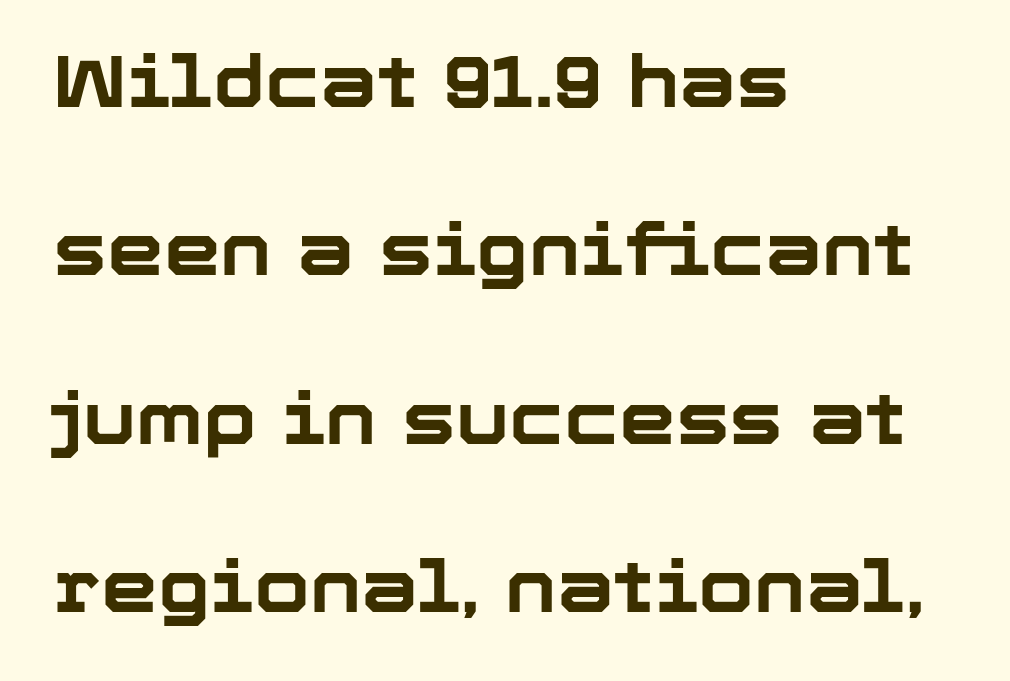
Quick note: not italic, upright. Compared with typical paragraphs, the rows here are farther apart. Varying glyph widths throughout — classic text-font behaviour. Teacher's note: observe the even left margin — that is flush-left alignment.
